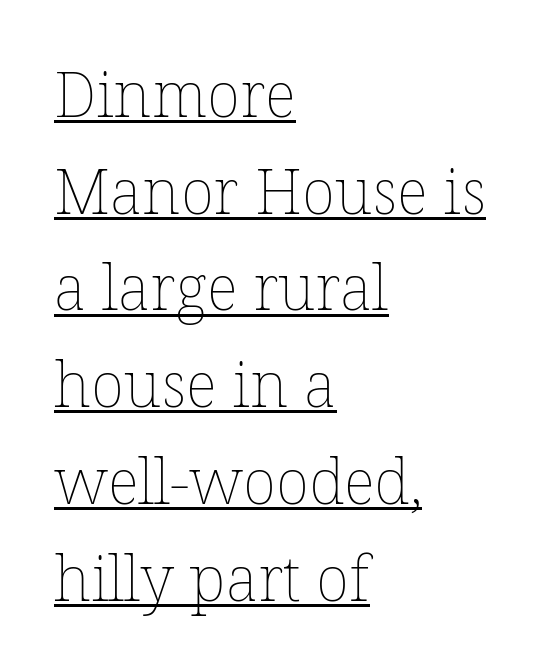
The image shows 62 px thin type, upright; set left-aligned, normal line spacing (1.56x), normal letter spacing, underlined; low stroke contrast and a medium x-height.
